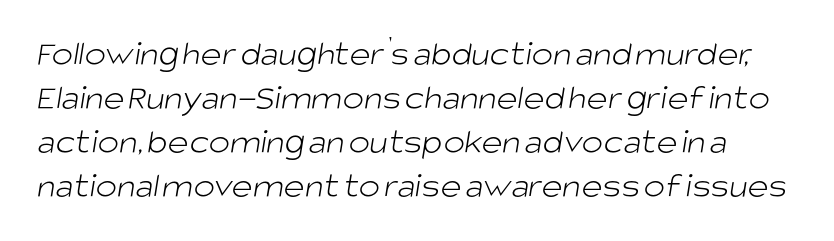
Does extra space separate the letters? No, they use regular spacing. The glyphs are unaccompanied by any horizontal stroke below them. Is the type heavy? It reads as light-to-regular instead. The passage shown is typed in a proportional face where columns would drift. The designer went with a sans here, leaving each stem footless.
